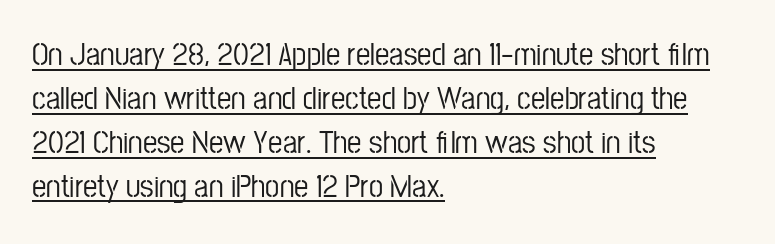
{"serif": "no", "italic": "no", "width": "condensed", "stroke_contrast": "low", "x_height": "medium", "monospaced": "no", "underline": "yes", "align": "left", "line_spacing": "normal", "line_spacing_ratio": 1.37, "letter_spacing": "normal", "letter_spacing_em": 0.0, "glyph_px": 32}
